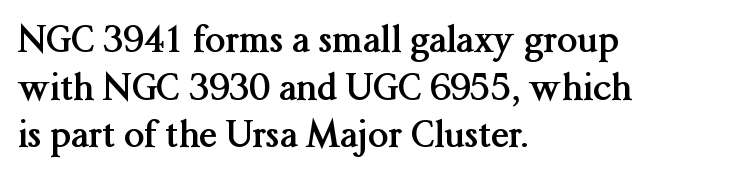
Q: Is the text bold? A: Yes.
Q: Is the text italic (slanted)? A: No, it is upright.
Q: Is the typeface a serif or a sans-serif typeface? A: Serif.
Q: Is the text underlined? A: No.
Q: How is the paragraph aligned? A: Left-aligned.
Q: Is the spacing between letters normal or unusually wide? A: Normal.
Q: Is the spacing between lines tight, normal or loose? A: Normal.
Q: Width (condensed, normal, or wide)? A: Normal.
Q: Stroke contrast? A: Medium.
Q: x-height? A: Medium.
Q: Monospaced? A: No.
